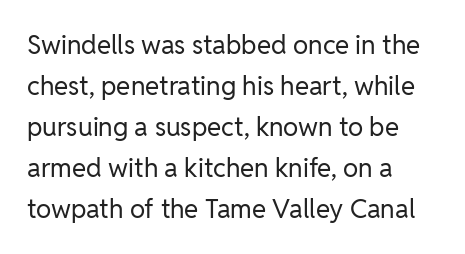
Q: Is the text bold? A: No.
Q: Is the text italic (slanted)? A: No, it is upright.
Q: Is the text underlined? A: No.
Q: How is the paragraph aligned? A: Left-aligned.
Q: Is the spacing between letters normal or unusually wide? A: Normal.
Q: Is the spacing between lines tight, normal or loose? A: Normal.
